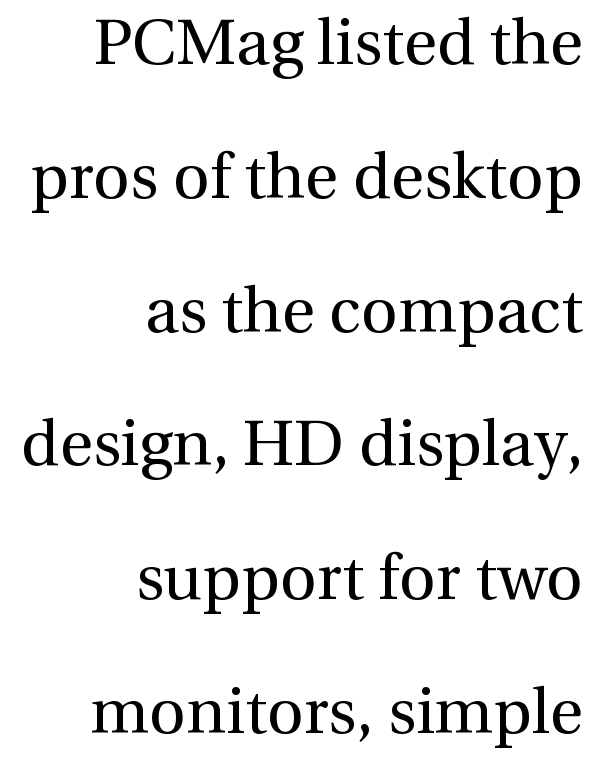
Quick note: underline off. Compared with typical body copy, the letter spacing here is the same. The vertical gap from one line to the next is large. This is serif lettering, the kind often seen in printed books.
